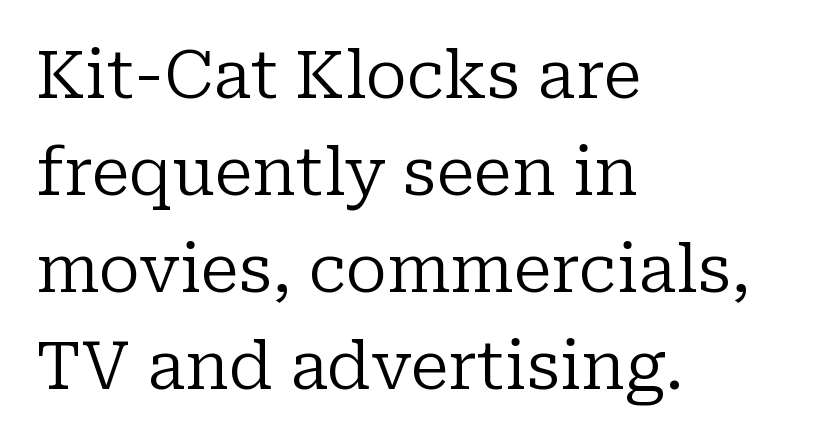
Q: Is the text bold? A: No.
Q: Is the text italic (slanted)? A: No, it is upright.
Q: Is the typeface a serif or a sans-serif typeface? A: Serif.
Q: Is the text underlined? A: No.
Q: How is the paragraph aligned? A: Left-aligned.
Q: Is the spacing between letters normal or unusually wide? A: Normal.
Q: Is the spacing between lines tight, normal or loose? A: Normal.
Q: Width (condensed, normal, or wide)? A: Normal.
Q: Stroke contrast? A: Low.
Q: x-height? A: Medium.
Q: Monospaced? A: No.
